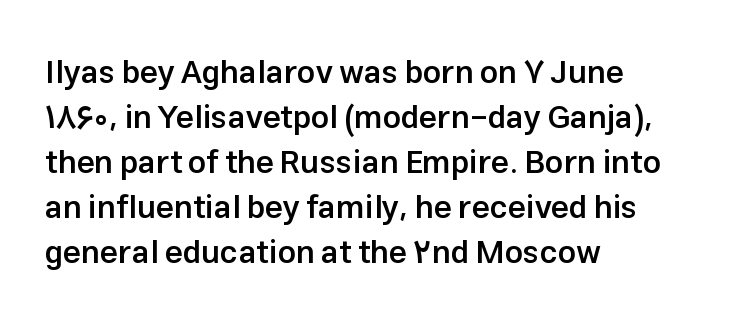
The image shows 32 px semibold sans-serif type, upright; set left-aligned, normal line spacing (1.41x), normal letter spacing, not underlined; low stroke contrast and a medium x-height.
